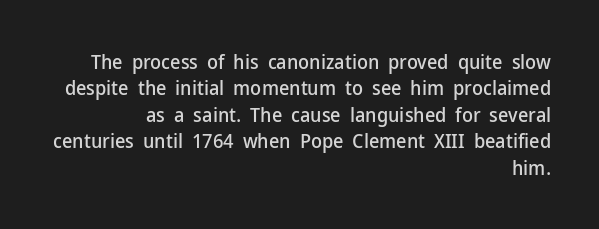
The image shows 20 px text type, upright; set right-aligned, normal line spacing (1.32x), normal letter spacing, not underlined.
